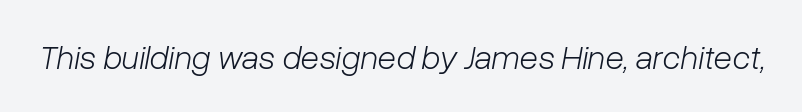
{"italic": "yes", "lean": "right", "slant_degrees": 10, "bold": "no", "weight": "light", "width": "normal", "stroke_contrast": "low", "x_height": "medium", "monospaced": "no", "underline": "no", "letter_spacing": "normal", "letter_spacing_em": 0.0, "glyph_px": 34}
